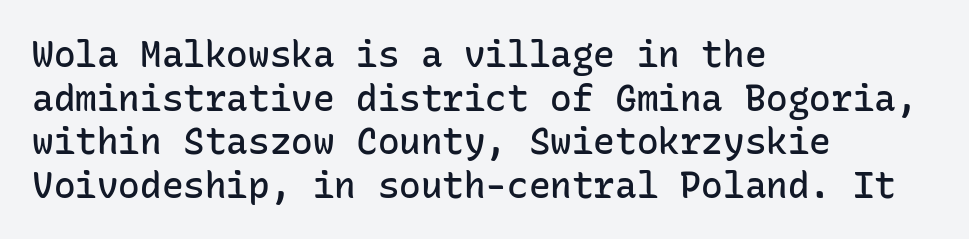
Q: Is the text bold? A: Semi-bold.
Q: Is the text italic (slanted)? A: No, it is upright.
Q: Is the typeface a serif or a sans-serif typeface? A: Sans-serif.
Q: Is the text underlined? A: No.
Q: How is the paragraph aligned? A: Left-aligned.
Q: Is the spacing between letters normal or unusually wide? A: Normal.
Q: Width (condensed, normal, or wide)? A: Normal.
Q: Stroke contrast? A: Low.
Q: x-height? A: Medium.
Q: Monospaced? A: Yes.
